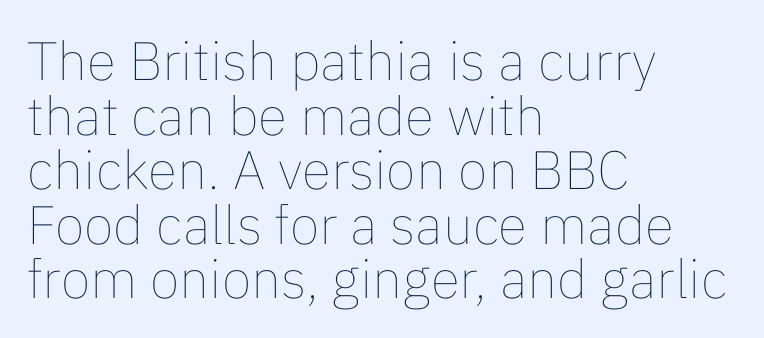
{"italic": "no", "bold": "no", "weight": "thin", "width": "normal", "stroke_contrast": "low", "x_height": "medium", "monospaced": "no", "underline": "no", "align": "left", "line_spacing": "tight", "line_spacing_ratio": 1.01, "letter_spacing": "normal", "letter_spacing_em": 0.0, "glyph_px": 54}
